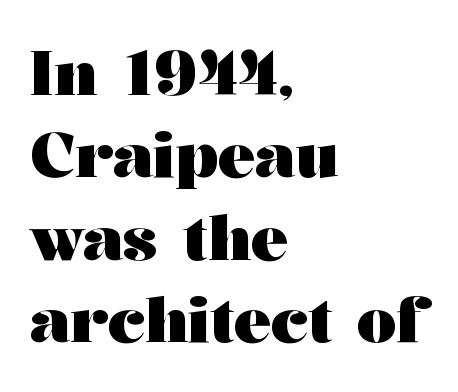
{"serif": "yes", "italic": "no", "bold": "yes", "weight": "heavy", "width": "wide", "stroke_contrast": "medium", "x_height": "medium", "monospaced": "no", "underline": "no", "align": "left", "line_spacing": "normal", "line_spacing_ratio": 1.33, "letter_spacing": "normal", "letter_spacing_em": 0.0, "glyph_px": 62}
